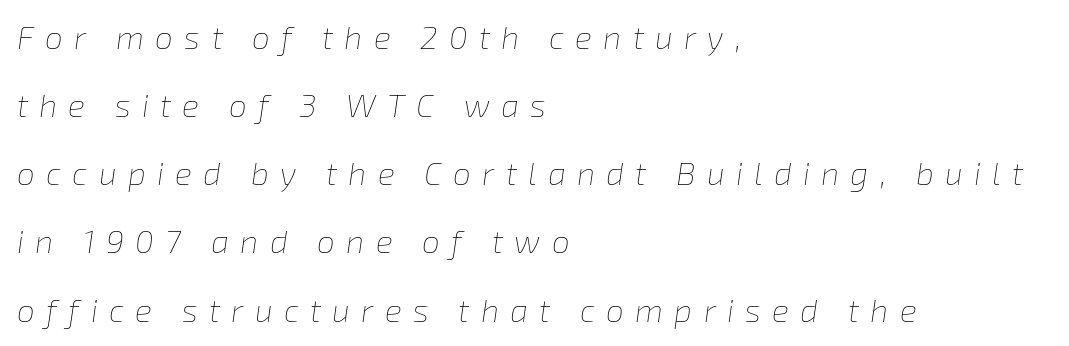
The image shows 32 px thin type, italic (leaning right); set left-aligned, loose line spacing (2.13x), unusually wide letter spacing (+0.35 em), not underlined; low stroke contrast and a medium x-height.
